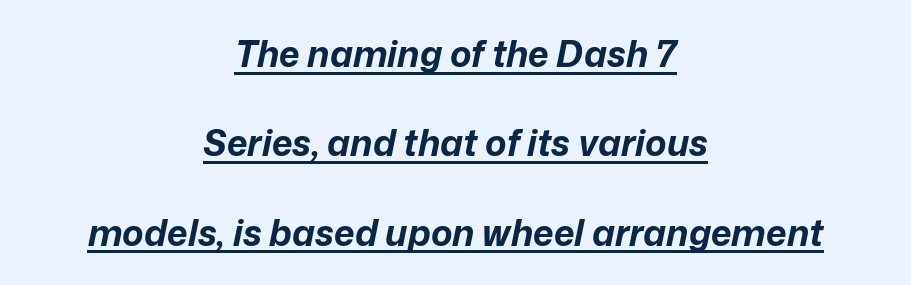
Q: Is the text bold? A: Yes.
Q: Is the text italic (slanted)? A: Yes, it leans right by about 12 degrees.
Q: Is the text underlined? A: Yes.
Q: How is the paragraph aligned? A: Centered.
Q: Is the spacing between letters normal or unusually wide? A: Normal.
Q: Is the spacing between lines tight, normal or loose? A: Loose.
Q: Width (condensed, normal, or wide)? A: Normal.
Q: Stroke contrast? A: Low.
Q: x-height? A: Medium.
Q: Monospaced? A: No.
